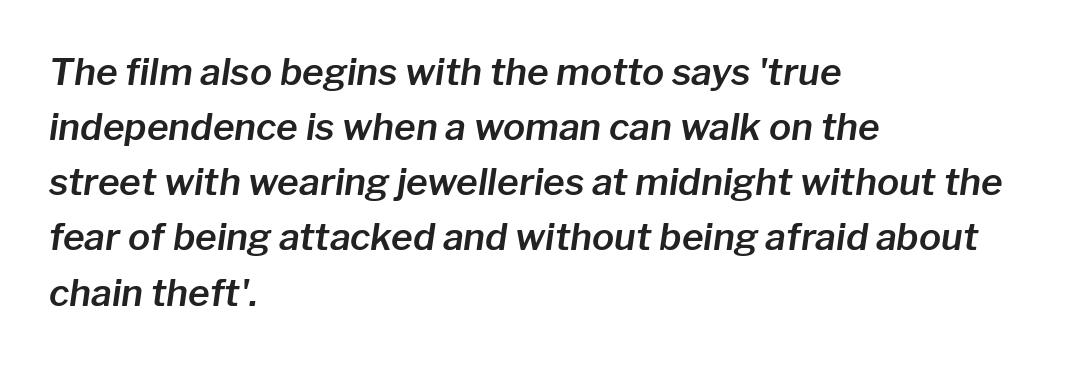
The passage shown is typed in a proportional face where columns would drift. Characters follow at the spacing the type designer built in. A typesetter would call this leading conventional body-copy spacing. Just letters on the line, the space beneath them empty. The rendering anchors every line to the left-hand side. Style check: oblique.
